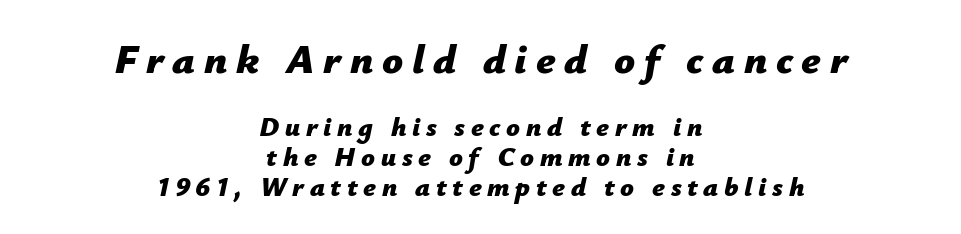
An italicized treatment has been applied to the whole sample. Think of a printed novel: that variable character pitch is what you see here. Notice how descenders almost collide with the ascenders below — that's tight leading. The string is rendered with underlining switched off.
